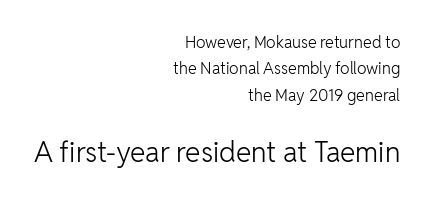
Summary of vertical rhythm: regular, with standard interline spacing. This sample uses a sans-serif face. Glance below the letters and you will spot only blank space. No heavy texture on the line: the type isn't bold.
